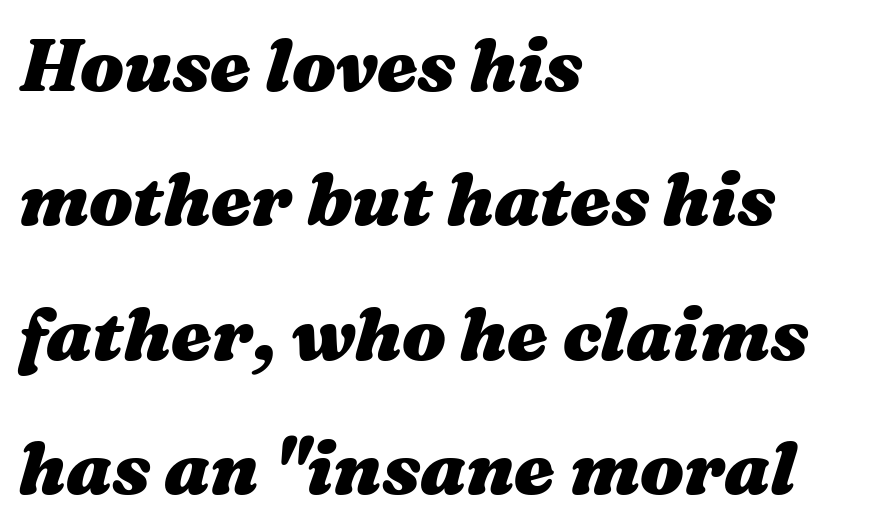
Q: Is the text bold? A: Yes.
Q: Is the text italic (slanted)? A: Yes, it leans right by about 16 degrees.
Q: Is the text underlined? A: No.
Q: How is the paragraph aligned? A: Left-aligned.
Q: Is the spacing between letters normal or unusually wide? A: Normal.
Q: Width (condensed, normal, or wide)? A: Wide.
Q: Stroke contrast? A: Medium.
Q: x-height? A: Medium.
Q: Monospaced? A: No.
